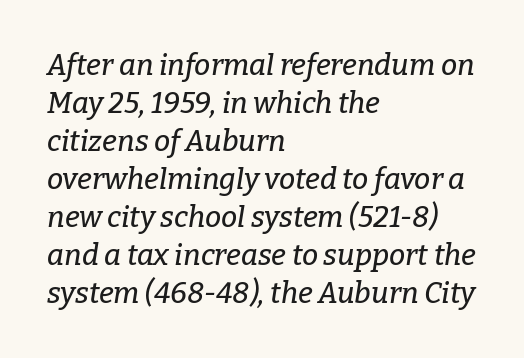
The image shows 29 px serif type, italic (leaning right); set left-aligned, normal line spacing (1.31x), normal letter spacing, not underlined; low stroke contrast and a medium x-height.
